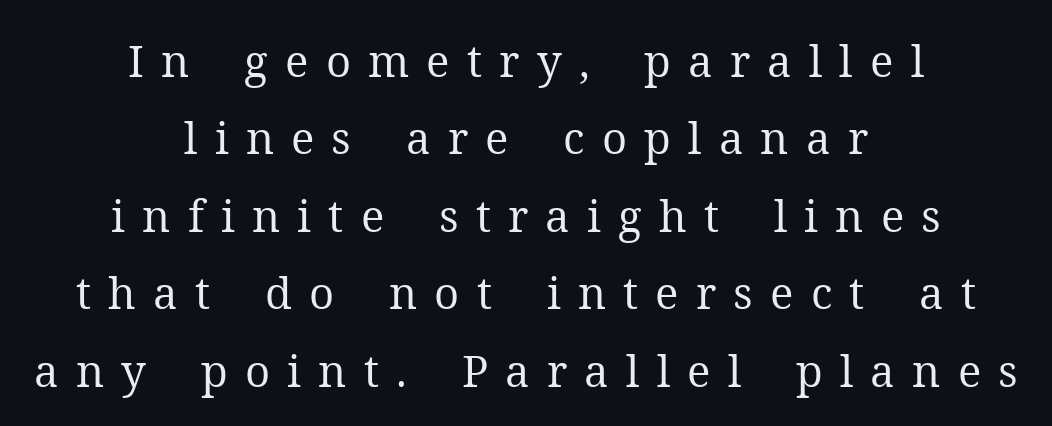
Weight class: somewhere from thin through regular. Bare-footed words on every line. Here the designer chose a conventional face with non-uniform glyph widths. When letters stand straight like this, we call the style roman or upright. Students, note that the glyphs here are deliberately spaced far apart.
